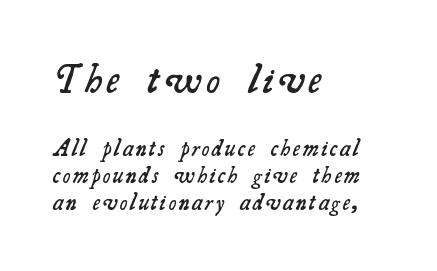
The glyphs have the mass of a demibold cut, below bold. Spacing verdict: proportional, widths tailored to each character. Does the copy run flush right? No — it runs flush left. The letters carry serifs — small finishing strokes at the ends of their stems. The upper block of text is set noticeably larger than the block beneath it. Descenders hang freely into open space.
